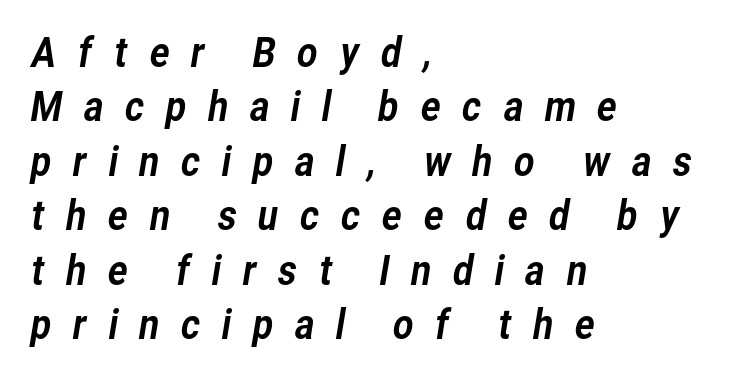
{"serif": "no", "width": "normal", "stroke_contrast": "low", "x_height": "medium", "monospaced": "no", "underline": "no", "align": "left", "line_spacing": "normal", "line_spacing_ratio": 1.36, "letter_spacing": "wide", "letter_spacing_em": 0.49, "glyph_px": 40}
